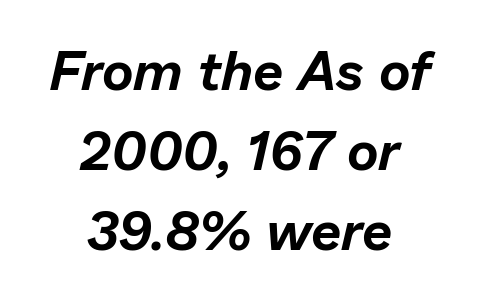
The typography opts for an oblique posture over an upright one. Letters rest on an invisible, unmarked baseline. Reading down the column, the eye jumps a familiar distance to each next line. The text block is weighted toward neither margin, spreading evenly from the middle. Looks like regular typesetting: each glyph gets only the width it needs. The line texture is even and compact thanks to regular tracking.
